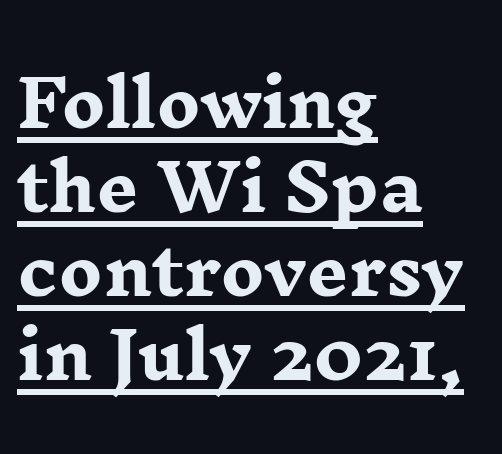
All the whitespace from short lines collects on the right. To sum up the face: it has serifs. The letters sit at their default tracking, neither squeezed nor spread. Its strokes are broad and dark, the hallmark of bold type. Does the lettering tilt? It doesn't — this is upright. In terms of leading, this rendering sits right in the middle.
